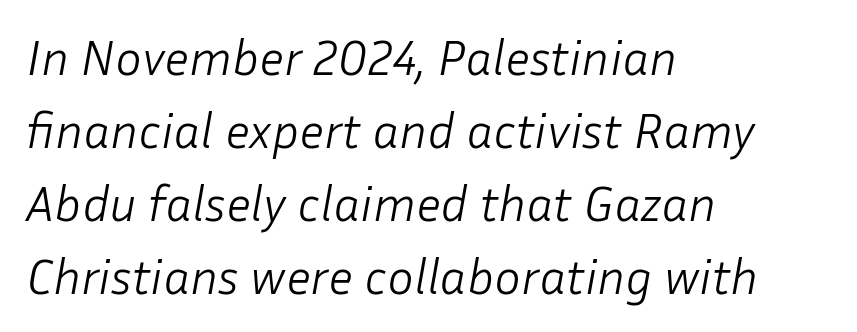
{"italic": "yes", "lean": "right", "slant_degrees": 10, "bold": "no", "weight": "light", "width": "normal", "stroke_contrast": "low", "x_height": "medium", "monospaced": "no", "underline": "no", "align": "left", "line_spacing": "normal", "line_spacing_ratio": 1.46, "letter_spacing": "normal", "letter_spacing_em": 0.0, "glyph_px": 50}
